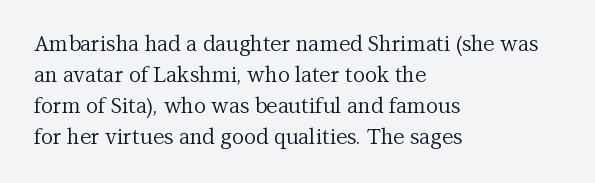
The image shows 21 px text type, upright; set left-aligned, normal line spacing (1.47x), normal letter spacing, not underlined.
